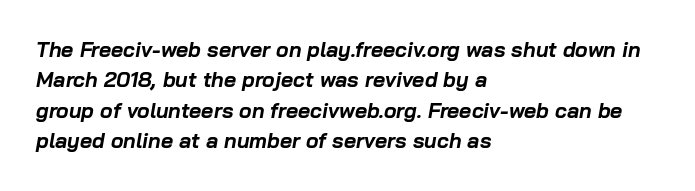
The sample has been set heavy, in full bold. The words here are not underlined. Standard letterfit; no display-style spreading of the glyphs. It's the slanting kind of type.
